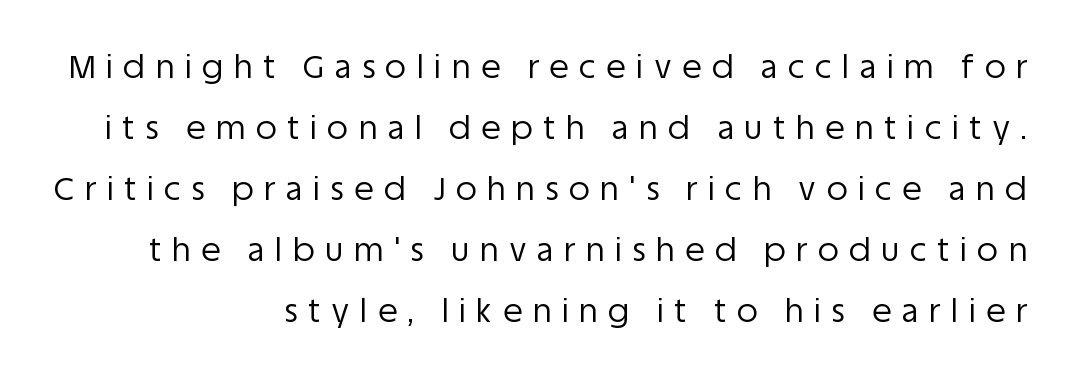
Q: Is the text bold? A: No.
Q: Is the text italic (slanted)? A: No, it is upright.
Q: Is the typeface a serif or a sans-serif typeface? A: Sans-serif.
Q: Is the text underlined? A: No.
Q: How is the paragraph aligned? A: Right-aligned.
Q: Is the spacing between letters normal or unusually wide? A: Unusually wide.
Q: Is the spacing between lines tight, normal or loose? A: Loose.
Q: Width (condensed, normal, or wide)? A: Normal.
Q: Stroke contrast? A: Low.
Q: x-height? A: Large.
Q: Monospaced? A: No.
